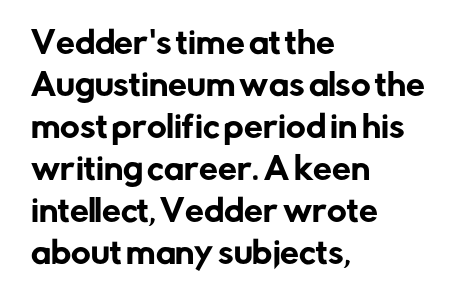
The glyphs in this specimen are sans serif. The lettering holds an erect, upright posture throughout. These lines are set flush left with a ragged right edge. How would I describe the line gaps? Plain and ordinary. These lines are rendered in a variable-pitch font.
